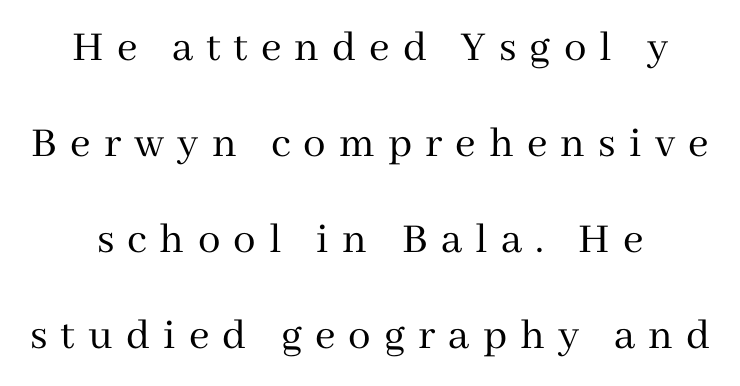
Weight: not bold — regular or lighter. Check where the strokes stop: tiny serifs finish them off. The gap between lines stays unmarked. Compared with typical paragraphs, the rows here are farther apart. The typography opts for an upright posture over an oblique one.
